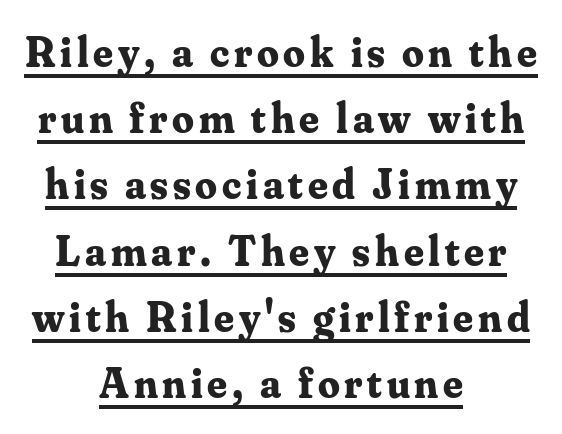
{"serif": "yes", "italic": "no", "bold": "yes", "weight": "bold", "width": "normal", "stroke_contrast": "medium", "x_height": "small", "monospaced": "no", "underline": "yes", "align": "center", "line_spacing": "normal", "line_spacing_ratio": 1.54, "glyph_px": 43}
